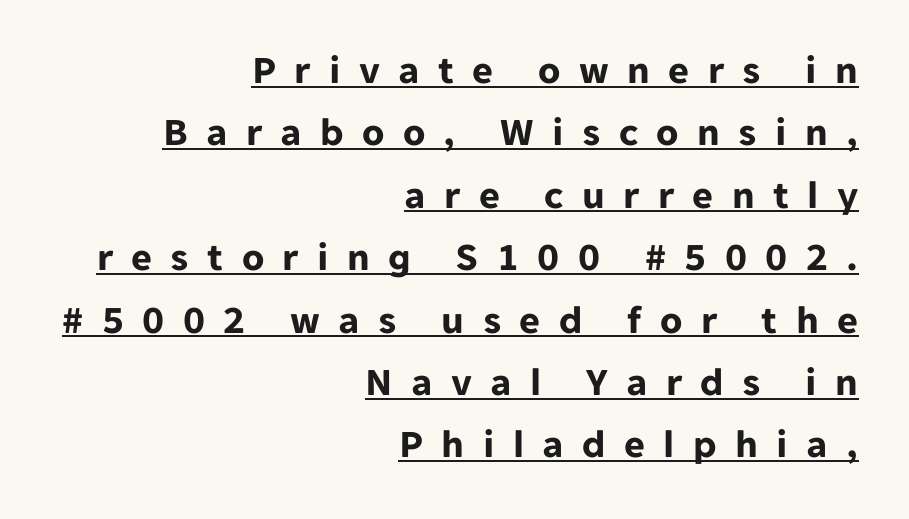
Q: Is the text bold? A: Yes.
Q: Is the text italic (slanted)? A: No, it is upright.
Q: Is the typeface a serif or a sans-serif typeface? A: Sans-serif.
Q: Is the text underlined? A: Yes.
Q: How is the paragraph aligned? A: Right-aligned.
Q: Is the spacing between letters normal or unusually wide? A: Unusually wide.
Q: Is the spacing between lines tight, normal or loose? A: Normal.
Q: Width (condensed, normal, or wide)? A: Normal.
Q: Stroke contrast? A: Low.
Q: x-height? A: Medium.
Q: Monospaced? A: No.
